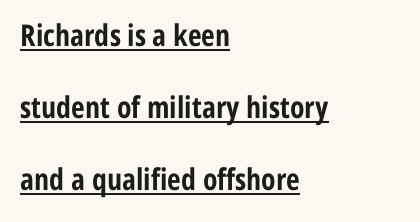
Does the lettering tilt? It doesn't — this is upright. The paragraph has a hard left edge and a soft right edge. The text was rendered using a sans face with plain stroke endings. The sample has been set heavy, in full bold. Letter spacing: default. The vertical gap from one line to the next is large.
